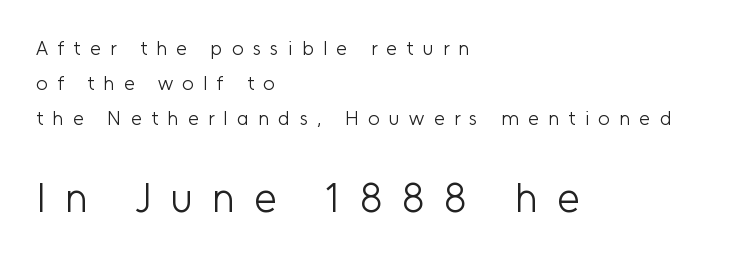
{"serif": "no", "italic": "no", "bold": "no", "weight": "light", "width": "normal", "stroke_contrast": "low", "x_height": "medium", "monospaced": "no", "underline": "no", "align": "left", "line_spacing_ratio": 1.74, "letter_spacing": "wide", "letter_spacing_em": 0.46, "larger_block": "second", "size_ratio": 2.05, "glyph_px": 41}
